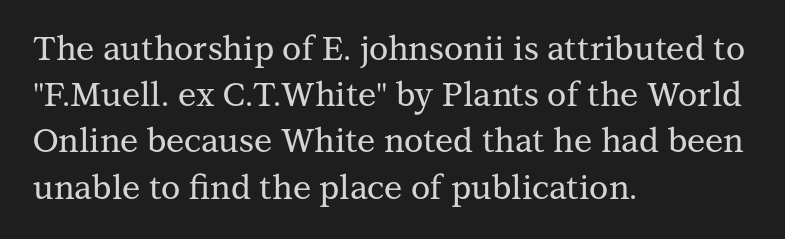
{"serif": "yes", "italic": "no", "width": "normal", "stroke_contrast": "medium", "x_height": "medium", "monospaced": "no", "underline": "no", "align": "left", "line_spacing": "normal", "line_spacing_ratio": 1.4, "letter_spacing": "normal", "letter_spacing_em": 0.0, "glyph_px": 33}
